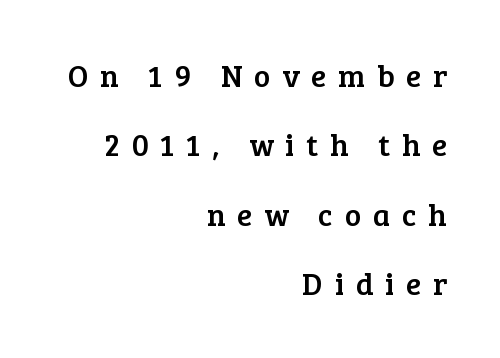
The image shows 31 px serif type, upright; set right-aligned, loose line spacing (2.24x), unusually wide letter spacing (+0.38 em), not underlined; low stroke contrast and a medium x-height.
